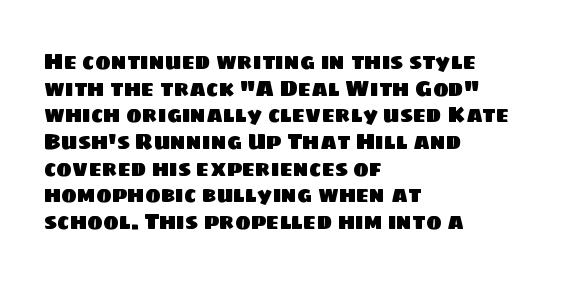
The image shows 21 px text type; set left-aligned, normal line spacing (1.27x), normal letter spacing, not underlined.
